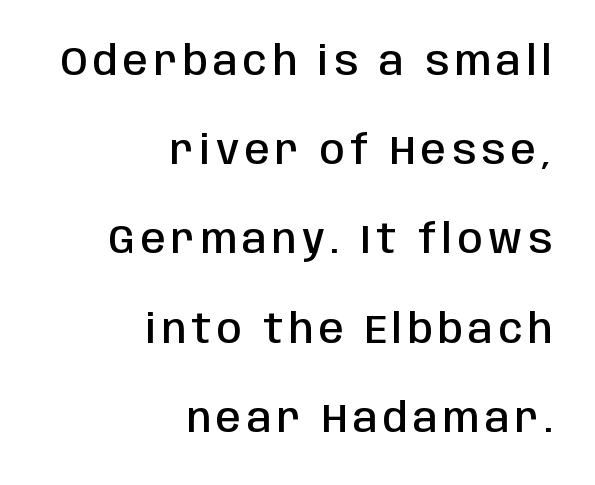
Each new line begins a long way beneath the previous one. The face used here is a sans, in the tradition of grotesques and geometrics. The string is rendered with underlining switched off. These lines are rendered in a variable-pitch font. Where is the straight margin? On the right. In terms of weight, the rendering is demibold, just under bold.
